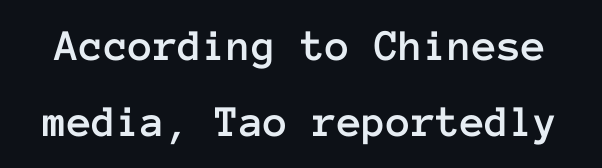
Q: Is the text italic (slanted)? A: No, it is upright.
Q: Is the text underlined? A: No.
Q: Is the spacing between letters normal or unusually wide? A: Normal.
Q: Is the spacing between lines tight, normal or loose? A: Normal.
Q: Width (condensed, normal, or wide)? A: Normal.
Q: Stroke contrast? A: Low.
Q: x-height? A: Medium.
Q: Monospaced? A: Yes.
